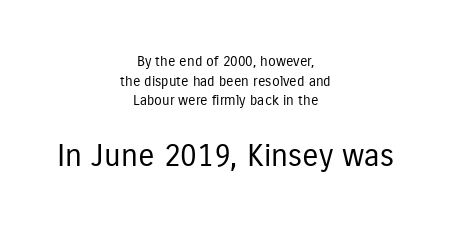
Q: Is the text bold? A: No.
Q: Is the text italic (slanted)? A: No, it is upright.
Q: Is the typeface a serif or a sans-serif typeface? A: Sans-serif.
Q: Is the text underlined? A: No.
Q: How is the paragraph aligned? A: Centered.
Q: Is the spacing between letters normal or unusually wide? A: Normal.
Q: Is the spacing between lines tight, normal or loose? A: Normal.
Q: Which block of text is set in a larger size, the first (top) or the second (bottom)? A: The second (bottom) one.
Q: Width (condensed, normal, or wide)? A: Condensed.
Q: Stroke contrast? A: Low.
Q: x-height? A: Medium.
Q: Monospaced? A: No.
